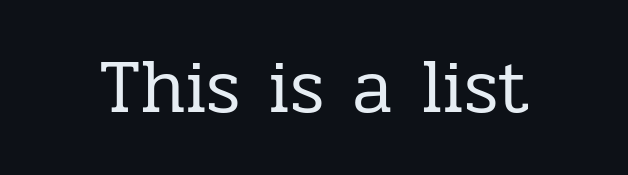
A quiet, ordinary-to-light weight characterises the typeface. Observe the serifs anchoring each vertical stroke in this sample. A clean baseline with only descenders dipping below it. The letters sit at their default tracking, neither squeezed nor spread.
